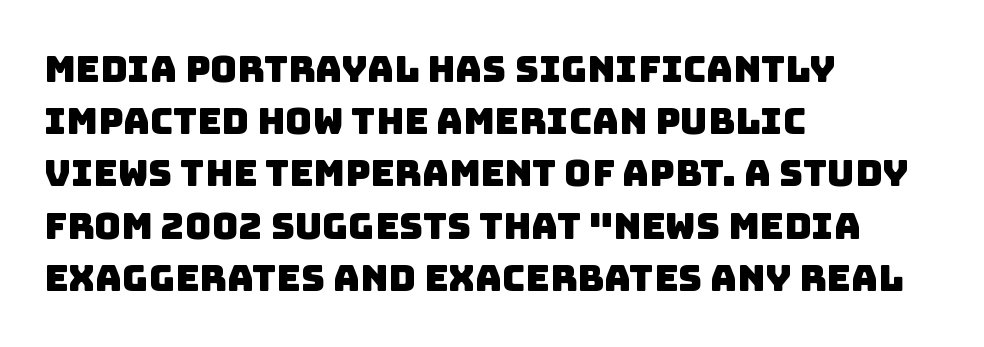
The text block is weighted toward the left margin, trailing off unevenly rightward. Compared with typical paragraphs, the rows here are spaced about the same. The passage shown has conventional tracking throughout. Glance below the letters and you will spot only blank space. Spacing verdict: proportional, widths tailored to each character. This is sans-serif lettering, the kind often seen on screens and signage.
